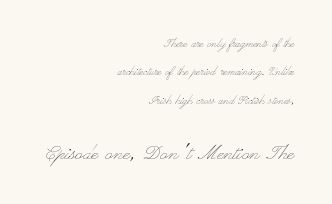
Q: Is the text bold? A: No.
Q: Is the text italic (slanted)? A: Yes.
Q: Is the text underlined? A: No.
Q: How is the paragraph aligned? A: Right-aligned.
Q: Is the spacing between letters normal or unusually wide? A: Normal.
Q: Is the spacing between lines tight, normal or loose? A: Loose.
Q: Which block of text is set in a larger size, the first (top) or the second (bottom)? A: The second (bottom) one.
